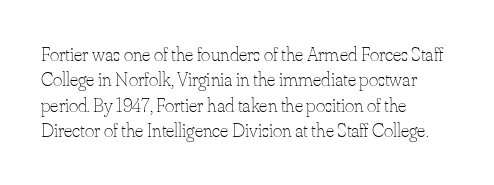
Q: Is the text bold? A: No.
Q: Is the text italic (slanted)? A: No, it is upright.
Q: Is the text underlined? A: No.
Q: How is the paragraph aligned? A: Left-aligned.
Q: Is the spacing between letters normal or unusually wide? A: Normal.
Q: Is the spacing between lines tight, normal or loose? A: Normal.
